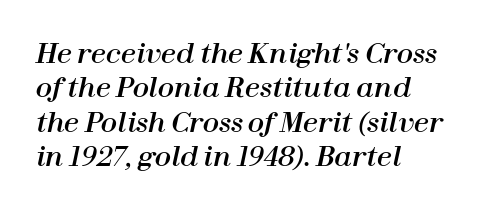
{"italic": "yes", "lean": "right", "slant_degrees": 12, "underline": "no", "align": "left", "line_spacing": "normal", "line_spacing_ratio": 1.27, "letter_spacing": "normal", "letter_spacing_em": 0.0, "glyph_px": 27}
